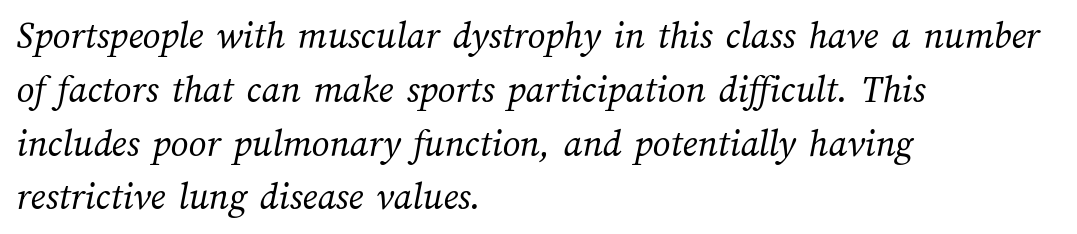
Q: Is the text bold? A: No.
Q: Is the text underlined? A: No.
Q: How is the paragraph aligned? A: Left-aligned.
Q: Is the spacing between letters normal or unusually wide? A: Normal.
Q: Is the spacing between lines tight, normal or loose? A: Normal.
Q: Width (condensed, normal, or wide)? A: Normal.
Q: Stroke contrast? A: Medium.
Q: x-height? A: Medium.
Q: Monospaced? A: No.
